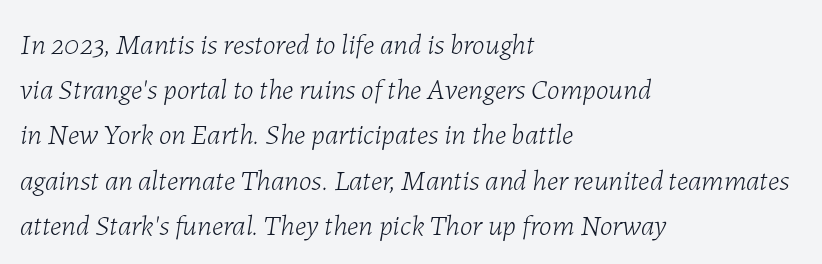
{"italic": "yes", "lean": "right", "slant_degrees": 7, "bold": "no", "weight": "light", "width": "normal", "stroke_contrast": "low", "x_height": "medium", "monospaced": "no", "underline": "no", "align": "left", "line_spacing": "normal", "line_spacing_ratio": 1.56, "letter_spacing": "normal", "letter_spacing_em": 0.0, "glyph_px": 29}
